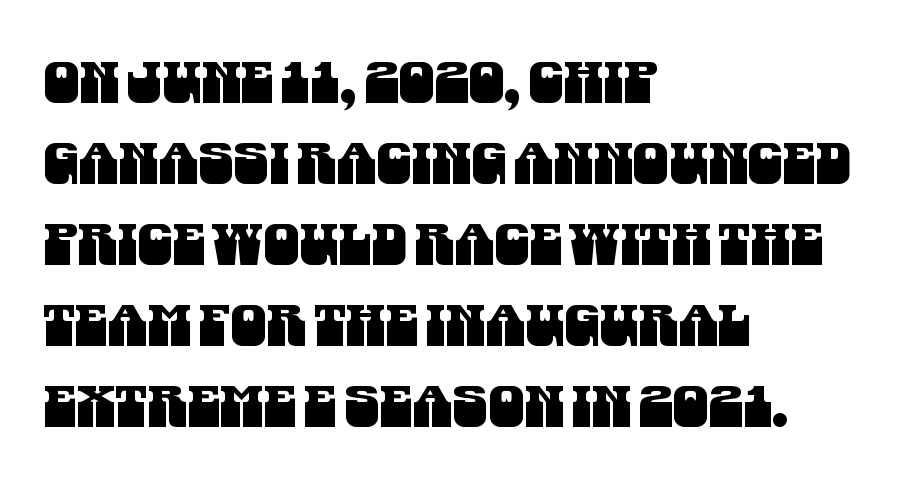
Q: Is the typeface a serif or a sans-serif typeface? A: Sans-serif.
Q: Is the text underlined? A: No.
Q: How is the paragraph aligned? A: Left-aligned.
Q: Is the spacing between letters normal or unusually wide? A: Normal.
Q: Is the spacing between lines tight, normal or loose? A: Normal.
Q: Width (condensed, normal, or wide)? A: Condensed.
Q: Stroke contrast? A: Medium.
Q: x-height? A: Large.
Q: Monospaced? A: No.
